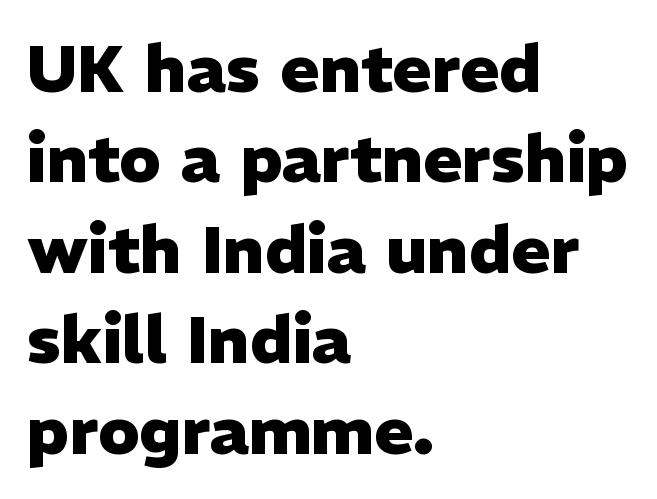
Think of a printed novel: that variable character pitch is what you see here. Characters follow at the spacing the type designer built in. The rendering uses a moderate line-height, typical for paragraphs. The characters look thick and weighty, a clear bold.
